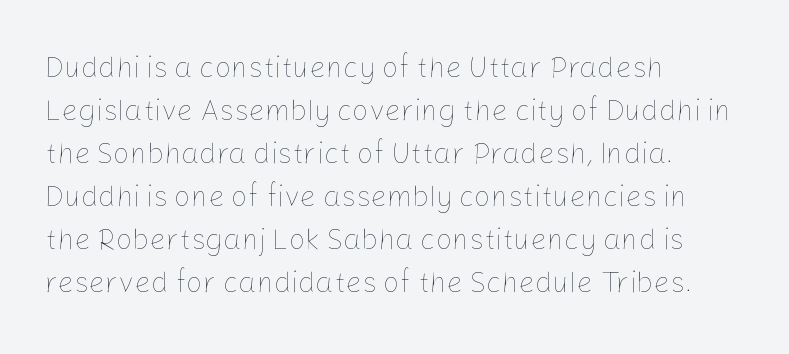
{"italic": "no", "bold": "no", "weight": "thin", "width": "normal", "stroke_contrast": "low", "x_height": "medium", "monospaced": "no", "underline": "no", "align": "left", "line_spacing": "normal", "line_spacing_ratio": 1.48, "letter_spacing": "normal", "letter_spacing_em": 0.0, "glyph_px": 29}
